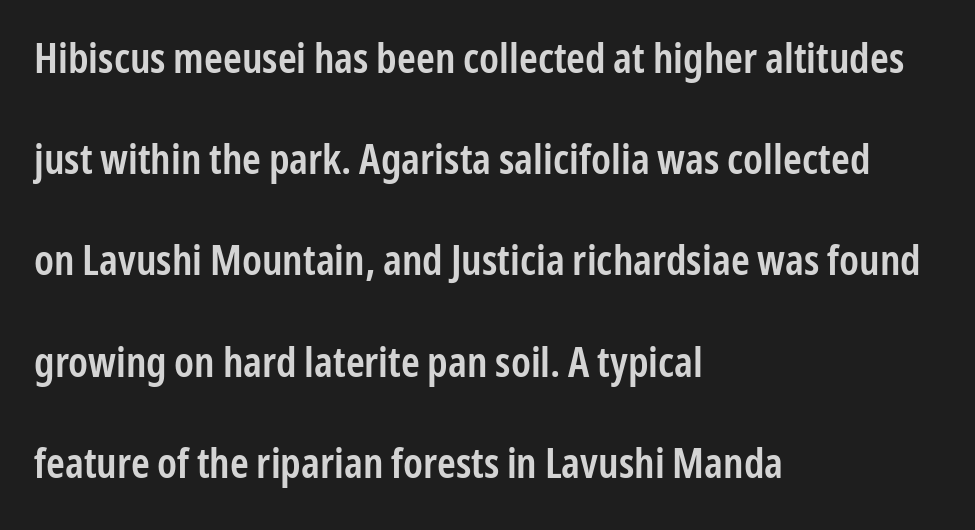
This sample uses plain, unmodified letter spacing. Notice the strokes are somewhat thickened but not fully heavy: this is a semibold. Regarding serifs, this sample does without them. Every stem runs plumb, perpendicular to the baseline. Character widths vary here, with narrow letters taking less room than wide ones. Type without underlining.
